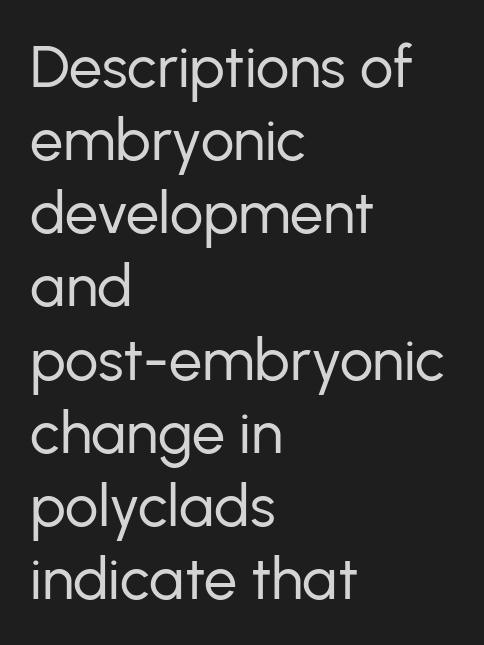
{"serif": "no", "italic": "no", "bold": "no", "weight": "regular", "width": "normal", "stroke_contrast": "low", "x_height": "medium", "monospaced": "no", "underline": "no", "align": "left", "line_spacing_ratio": 1.24, "letter_spacing": "normal", "letter_spacing_em": 0.0, "glyph_px": 59}
